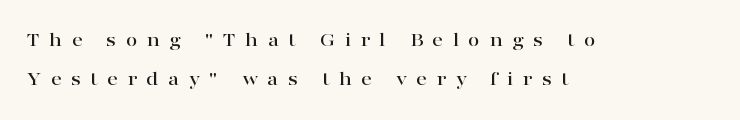
Q: Is the text italic (slanted)? A: No, it is upright.
Q: Is the text underlined? A: No.
Q: How is the paragraph aligned? A: Left-aligned.
Q: Is the spacing between letters normal or unusually wide? A: Unusually wide.
